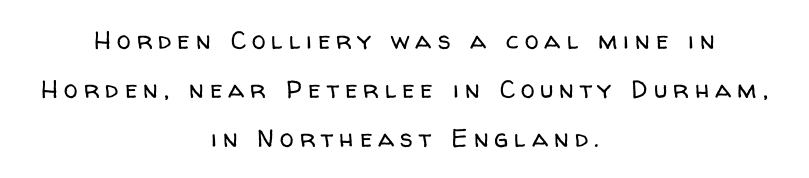
Q: Is the text bold? A: No.
Q: Is the text italic (slanted)? A: No, it is upright.
Q: Is the text underlined? A: No.
Q: How is the paragraph aligned? A: Centered.
Q: Is the spacing between letters normal or unusually wide? A: Unusually wide.
Q: Is the spacing between lines tight, normal or loose? A: Loose.
